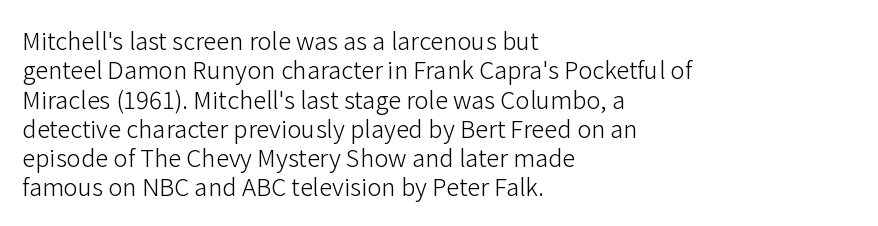
Q: Is the text bold? A: No.
Q: Is the text italic (slanted)? A: No, it is upright.
Q: Is the text underlined? A: No.
Q: How is the paragraph aligned? A: Left-aligned.
Q: Is the spacing between letters normal or unusually wide? A: Normal.
